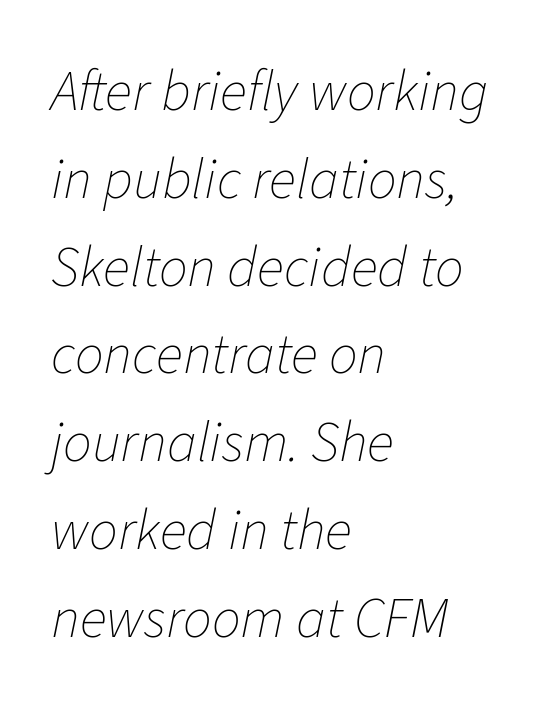
Q: Is the text bold? A: No.
Q: Is the text italic (slanted)? A: Yes, it leans right by about 11 degrees.
Q: Is the text underlined? A: No.
Q: How is the paragraph aligned? A: Left-aligned.
Q: Is the spacing between letters normal or unusually wide? A: Normal.
Q: Is the spacing between lines tight, normal or loose? A: Normal.
Q: Width (condensed, normal, or wide)? A: Normal.
Q: Stroke contrast? A: Low.
Q: x-height? A: Medium.
Q: Monospaced? A: No.
